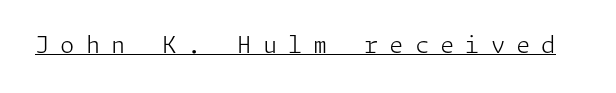
Q: Is the text bold? A: No.
Q: Is the text italic (slanted)? A: No, it is upright.
Q: Is the text underlined? A: Yes.
Q: Is the spacing between letters normal or unusually wide? A: Unusually wide.
